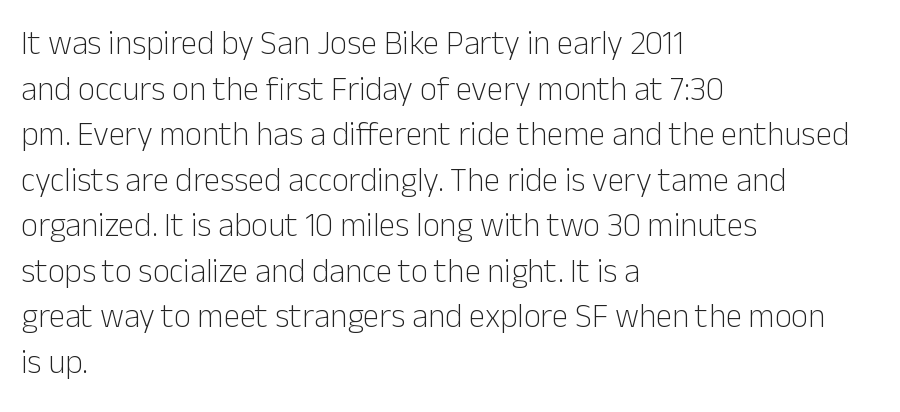
{"serif": "no", "italic": "no", "bold": "no", "weight": "light", "width": "normal", "stroke_contrast": "low", "x_height": "medium", "monospaced": "no", "underline": "no", "align": "left", "line_spacing": "normal", "line_spacing_ratio": 1.38, "letter_spacing": "normal", "letter_spacing_em": 0.0, "glyph_px": 33}
